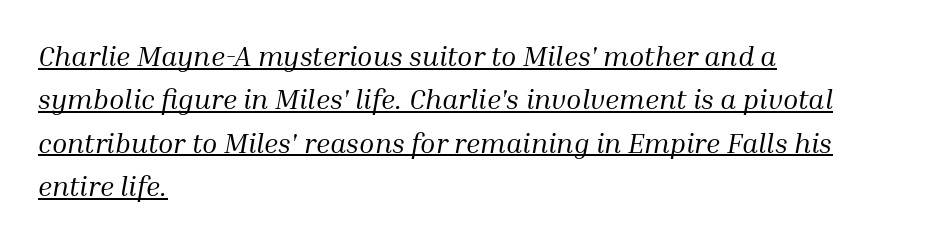
The image shows 28 px regular-weight serif type, italic (leaning right); set left-aligned, normal line spacing (1.55x), normal letter spacing, underlined; medium stroke contrast and a medium x-height.
